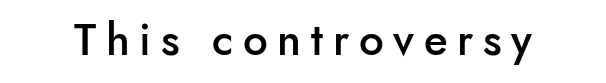
Spacing verdict: proportional, widths tailored to each character. The type is letterspaced generously, with wide tracking. Rule under the text: the space is simply empty. The strokes are fattened partway — semibold, not bold. Style check: upright. This is sans-serif lettering, the kind often seen on screens and signage.
